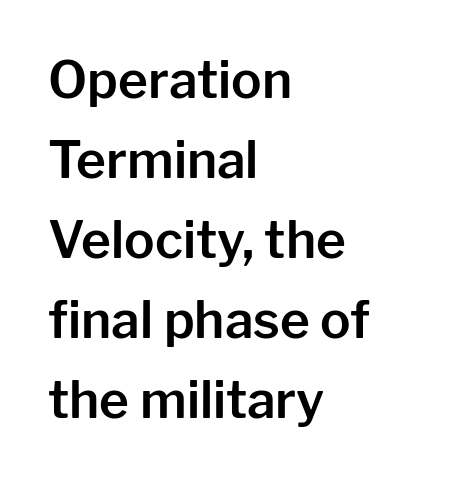
Q: Is the text italic (slanted)? A: No, it is upright.
Q: Is the typeface a serif or a sans-serif typeface? A: Sans-serif.
Q: Is the text underlined? A: No.
Q: How is the paragraph aligned? A: Left-aligned.
Q: Is the spacing between letters normal or unusually wide? A: Normal.
Q: Is the spacing between lines tight, normal or loose? A: Normal.
Q: Width (condensed, normal, or wide)? A: Normal.
Q: Stroke contrast? A: Low.
Q: x-height? A: Medium.
Q: Monospaced? A: No.
